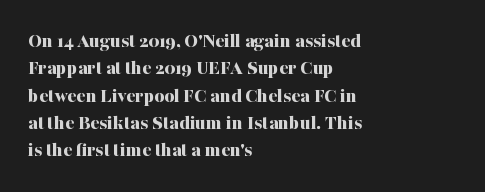
{"italic": "no", "bold": "yes", "underline": "no", "align": "left", "line_spacing": "normal", "line_spacing_ratio": 1.3, "letter_spacing": "normal", "letter_spacing_em": 0.0, "glyph_px": 21}
